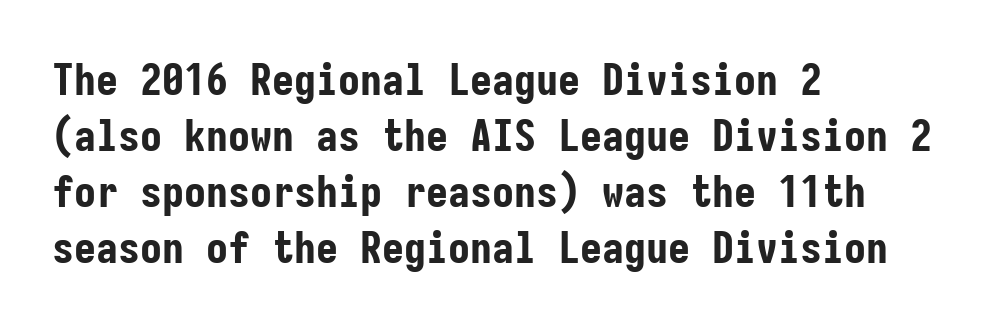
Posture: straight, roman, zero tilt. If you measured baseline to baseline, you'd find a middling distance. No word sits above an underline. Here the designer chose a console-style face with uniform glyph widths. No extra tracking has been applied to these lines.
